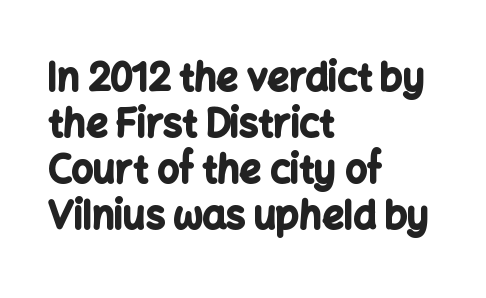
Short note: letters normally spaced. The rendering uses natural spacing where letterforms have individual widths. This sample uses an upright cut, with every glyph sitting square on the baseline. All the whitespace from short lines collects on the right.
